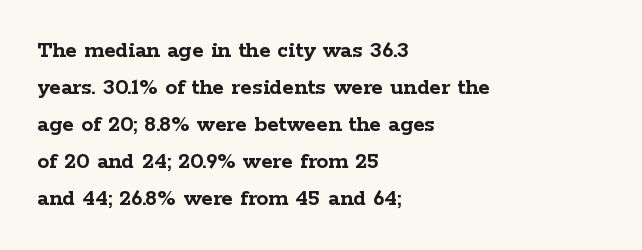
The image shows 24 px bold type, upright; set left-aligned, normal line spacing (1.54x), normal letter spacing, not underlined.
